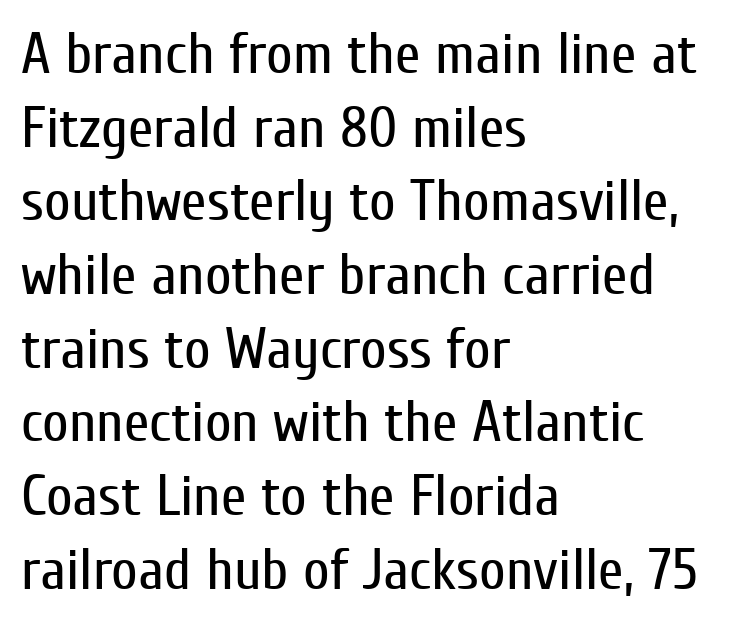
The string is rendered with underlining switched off. I'd call this a sans setting — the letters go barefoot. Leading: standard. Does the copy run flush right? No — it runs flush left.
